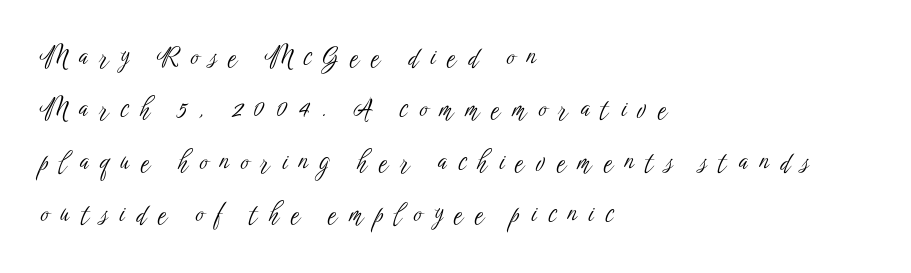
{"bold": "no", "underline": "no", "align": "left", "line_spacing": "loose", "line_spacing_ratio": 2.1, "letter_spacing": "wide", "letter_spacing_em": 0.47, "glyph_px": 25}
